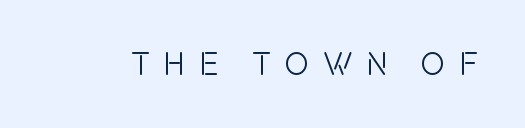
The image shows 33 px condensed sans-serif type, upright; set unusually wide letter spacing (+0.41 em), not underlined; a large x-height.
